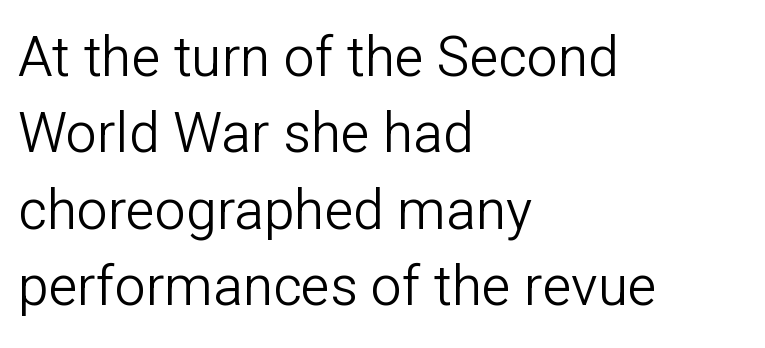
Q: Is the text bold? A: No.
Q: Is the text italic (slanted)? A: No, it is upright.
Q: Is the typeface a serif or a sans-serif typeface? A: Sans-serif.
Q: Is the text underlined? A: No.
Q: How is the paragraph aligned? A: Left-aligned.
Q: Is the spacing between letters normal or unusually wide? A: Normal.
Q: Is the spacing between lines tight, normal or loose? A: Normal.
Q: Width (condensed, normal, or wide)? A: Normal.
Q: Stroke contrast? A: Low.
Q: x-height? A: Medium.
Q: Monospaced? A: No.
